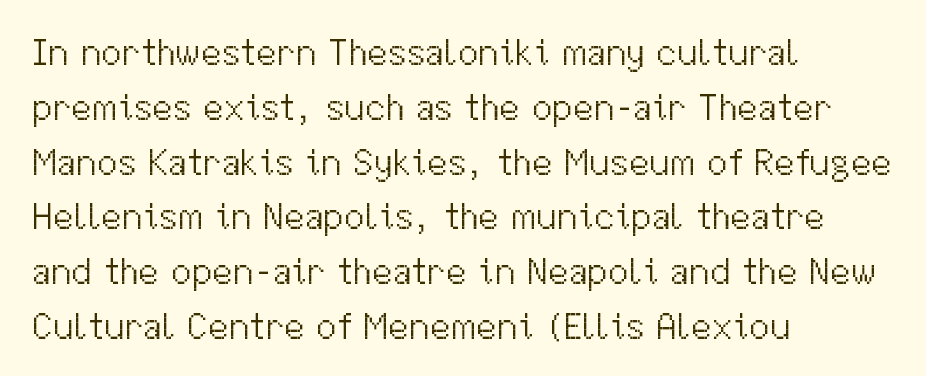
{"serif": "no", "italic": "no", "bold": "no", "weight": "light", "width": "normal", "stroke_contrast": "medium", "x_height": "medium", "monospaced": "no", "underline": "no", "align": "left", "line_spacing": "normal", "line_spacing_ratio": 1.48, "letter_spacing": "normal", "letter_spacing_em": 0.0, "glyph_px": 37}
